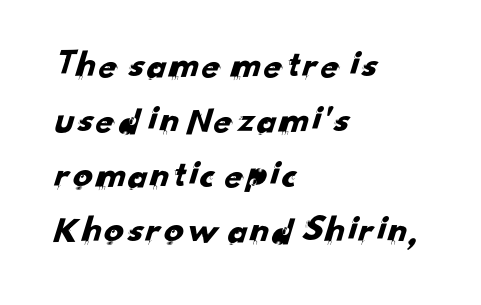
Descenders hang freely into open space. This block has exactly the height ordinary leading produces. You could call the tracking neutral — neither tight nor loose. This rendering uses left alignment, leaving the right contour irregular. Does the type have serifs? No, each stem ends abruptly. You could not count columns in this text — the font is proportionally spaced.
